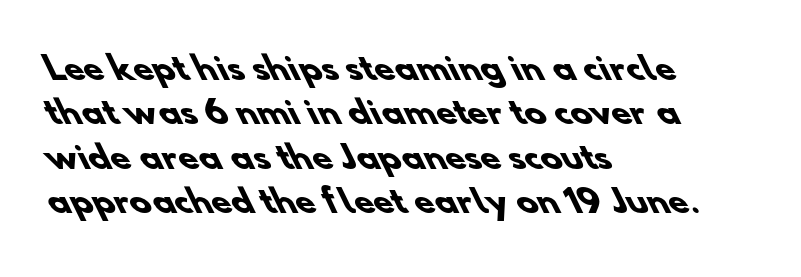
The typesetter chose a ragged-right arrangement here. Plain, unruled lines of type. The rendering uses a moderate line-height, typical for paragraphs. The letterforms sit shoulder to shoulder at normal distance. This is heavy type, rendered in bold.
